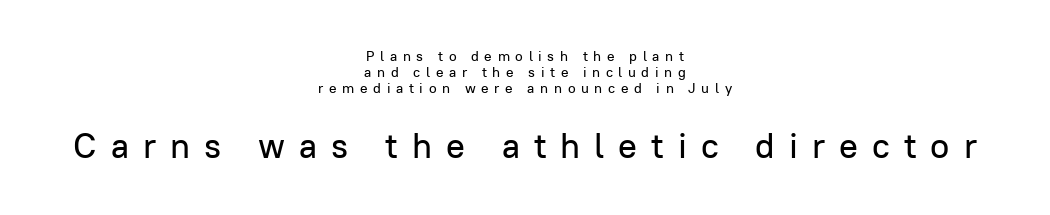
Reading down the block, each line starts at a different indent, mirrored at its end. The emphasis by scale lands on block number two, below. Think of a printed novel: that variable character pitch is what you see here. Notice how descenders almost collide with the ascenders below — that's tight leading. These lines are composed in type without serifs.
